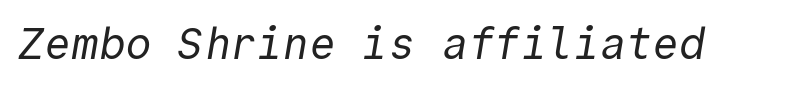
Q: Is the text bold? A: No.
Q: Is the typeface a serif or a sans-serif typeface? A: Sans-serif.
Q: Is the text underlined? A: No.
Q: Is the spacing between letters normal or unusually wide? A: Normal.
Q: Width (condensed, normal, or wide)? A: Normal.
Q: x-height? A: Medium.
Q: Monospaced? A: Yes.
